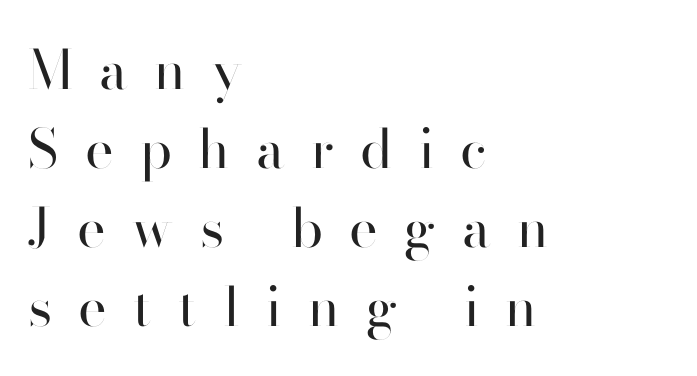
If you drew a line through each stem, it would be perfectly vertical. This sample is left-justified, so line endings fall wherever the words run out. Note: no serifs on the glyphs. The words here are not underlined. Leading: standard. This is not heavy type; no bold has been used.
